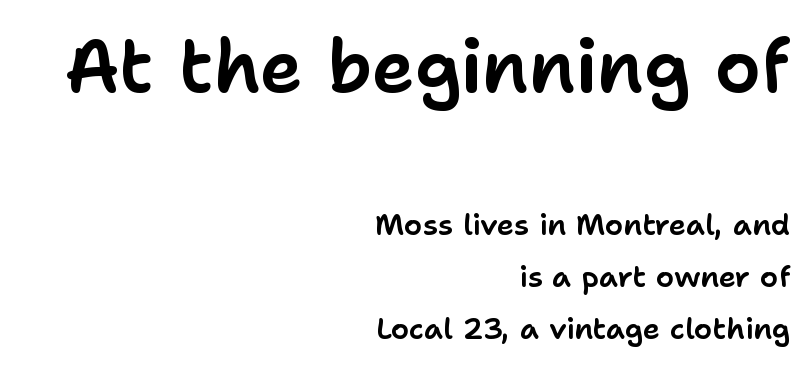
Type without underlining. Caption: standard tracking, unaltered. Spacing verdict: proportional, widths tailored to each character. I'd call this a sans setting — the letters go barefoot. The letters stand straight up with perfectly vertical stems. Size hierarchy here favors the leading block over the trailing one.
